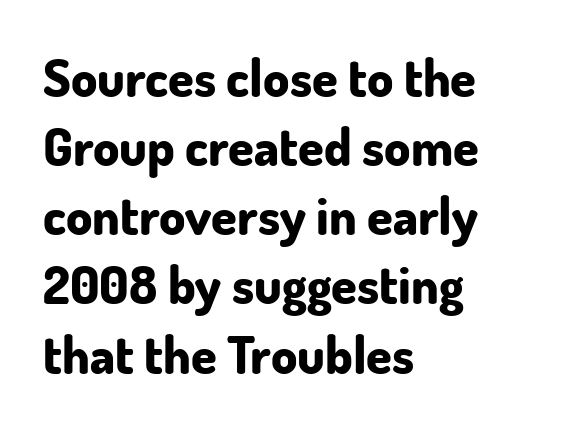
The image shows 52 px bold sans-serif type, upright; set left-aligned, normal line spacing (1.33x), normal letter spacing, not underlined; low stroke contrast and a small x-height.
